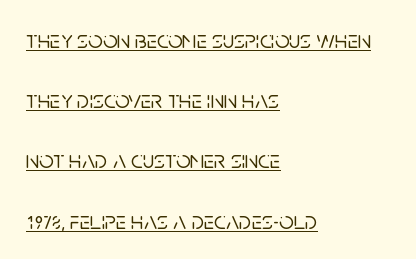
The image shows 25 px text type, upright; set left-aligned, loose line spacing (2.41x), normal letter spacing, underlined.
